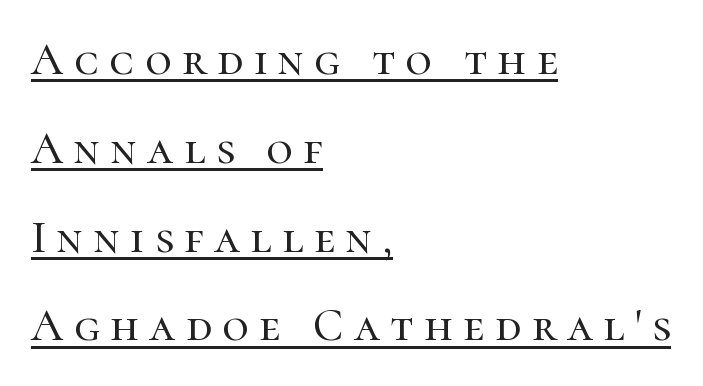
All the whitespace from short lines collects on the right. The text was rendered using a seriffed face with decorative stroke endings. Tracking here is generous; glyphs stand well apart from one another. Somebody hit Ctrl+U on this one — the words are underlined. Vertically, the passage feels expansive, rows floating well apart.
